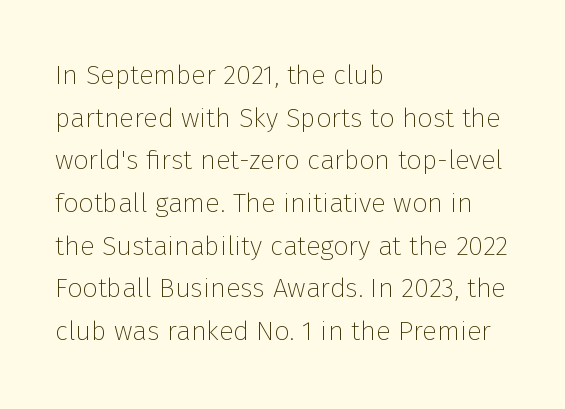
The ragged edge is on the right, which tells us the setting is flush left. Vertical strokes here are truly vertical. Heaviness? Minimal to ordinary, like unemphasized prose. Lines of text with bare space underneath.
